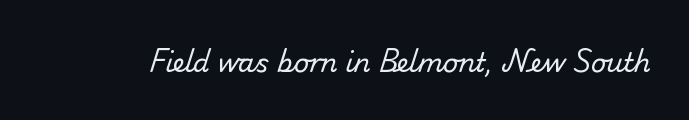
Q: Is the text bold? A: No.
Q: Is the text underlined? A: No.
Q: Is the spacing between letters normal or unusually wide? A: Normal.
